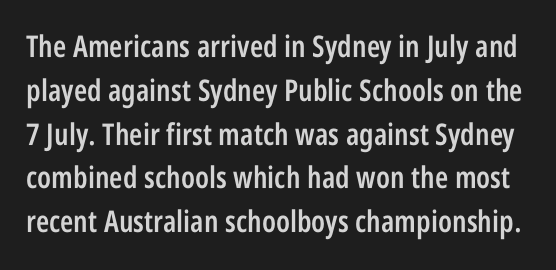
{"serif": "no", "italic": "no", "bold": "semi", "weight": "semibold", "width": "condensed", "stroke_contrast": "low", "x_height": "large", "monospaced": "no", "underline": "no", "line_spacing": "normal", "line_spacing_ratio": 1.46, "letter_spacing": "normal", "letter_spacing_em": 0.0, "glyph_px": 30}
